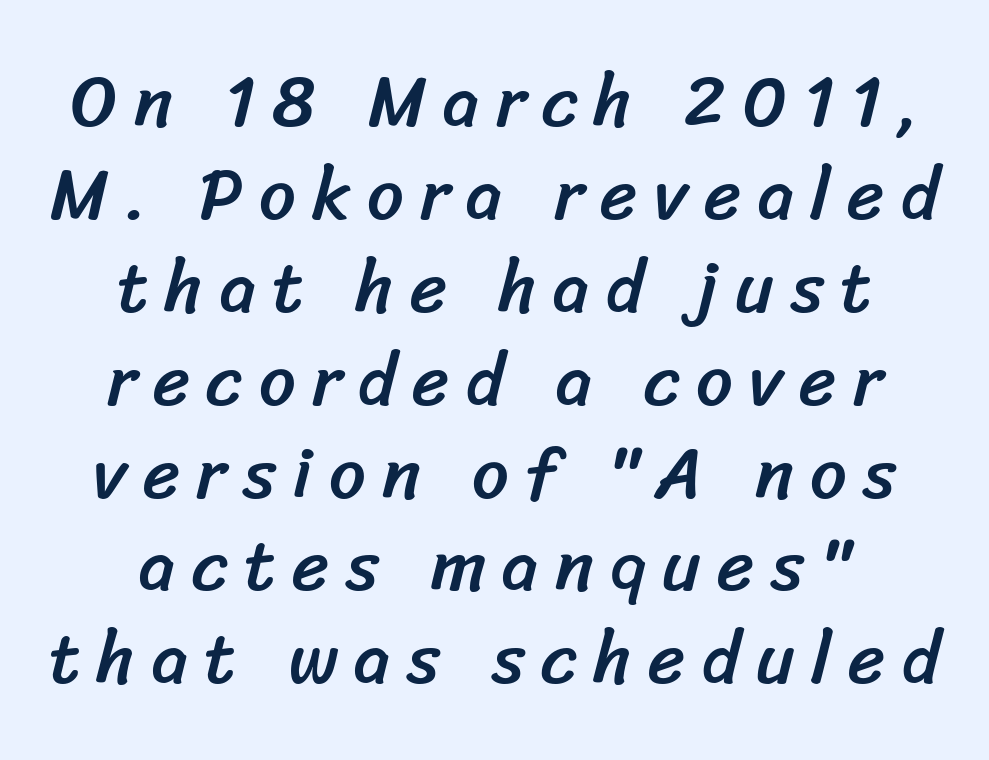
The face used here is proportionally spaced, like ordinary book or web type. What's the leading like? Ordinary, nothing unusual. The gaps between neighbouring characters are conspicuously large. In terms of letterform style, serifs are entirely absent. Every row of glyphs is offset so its center matches the block's center. Each row of text sits above clean, open space.
